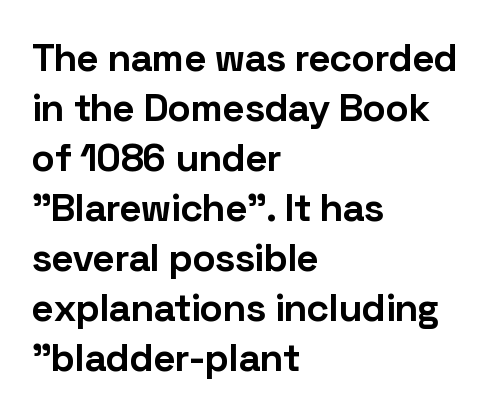
Q: Is the text bold? A: Yes.
Q: Is the text italic (slanted)? A: No, it is upright.
Q: Is the typeface a serif or a sans-serif typeface? A: Sans-serif.
Q: Is the text underlined? A: No.
Q: How is the paragraph aligned? A: Left-aligned.
Q: Is the spacing between letters normal or unusually wide? A: Normal.
Q: Is the spacing between lines tight, normal or loose? A: Normal.
Q: Width (condensed, normal, or wide)? A: Normal.
Q: Stroke contrast? A: Low.
Q: x-height? A: Medium.
Q: Monospaced? A: No.
